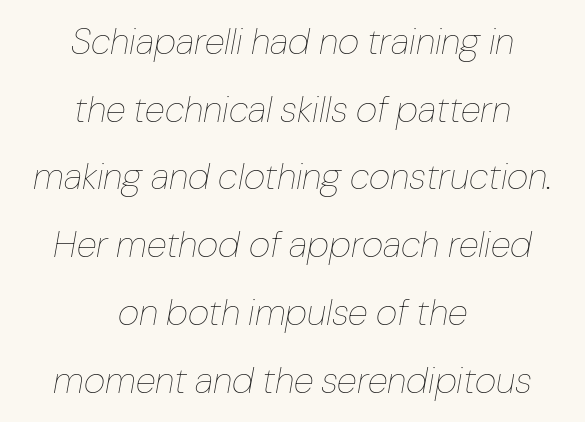
A student would call this center alignment; a typographer would say set centered. A light-to-regular cut is what we see here. Slanted lettering throughout. Check under the words: just untouched page. There is no visible air inserted between adjacent glyphs. A typesetter would call this proportional, since set widths differ per character.
